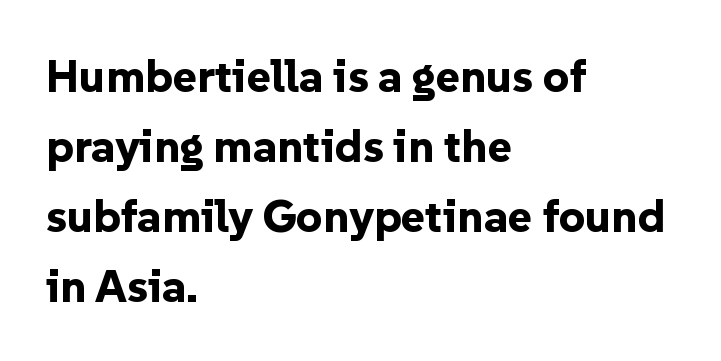
{"serif": "no", "italic": "no", "bold": "yes", "weight": "bold", "width": "normal", "stroke_contrast": "low", "x_height": "medium", "monospaced": "no", "underline": "no", "align": "left", "line_spacing": "normal", "line_spacing_ratio": 1.52, "letter_spacing": "normal", "letter_spacing_em": 0.0, "glyph_px": 46}
